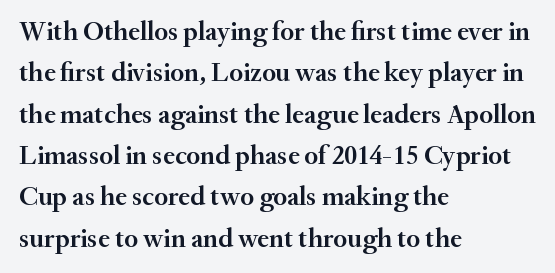
Q: Is the text bold? A: Semi-bold.
Q: Is the text italic (slanted)? A: No, it is upright.
Q: Is the text underlined? A: No.
Q: How is the paragraph aligned? A: Left-aligned.
Q: Is the spacing between letters normal or unusually wide? A: Normal.
Q: Is the spacing between lines tight, normal or loose? A: Normal.
